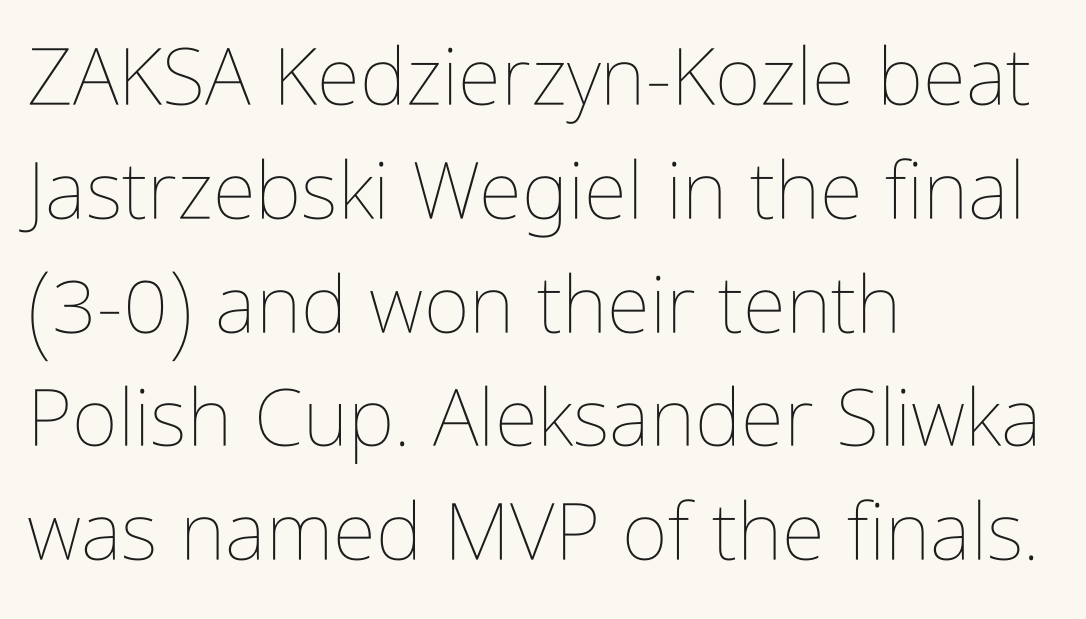
The image shows 79 px thin, condensed type, upright; set left-aligned, normal line spacing (1.44x), normal letter spacing, not underlined; low stroke contrast and a medium x-height.
